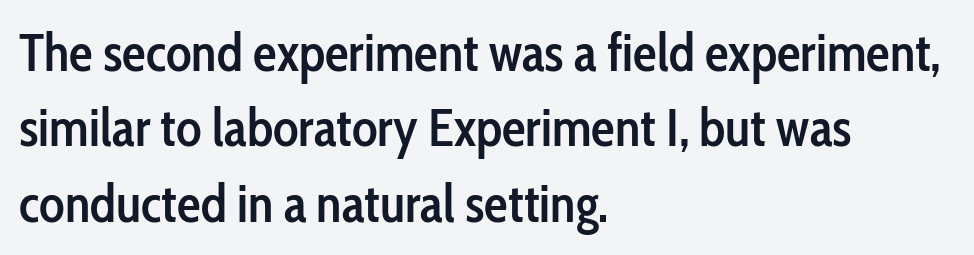
The rendering keeps characters at their native spacing. Does the copy run flush right? No — it runs flush left. The sample has been set in demibold, a notch under bold. Posture: straight, roman, zero tilt. The face used here is proportionally spaced, like ordinary book or web type. The letters carry no serifs — their stems end cleanly without finishing strokes.
